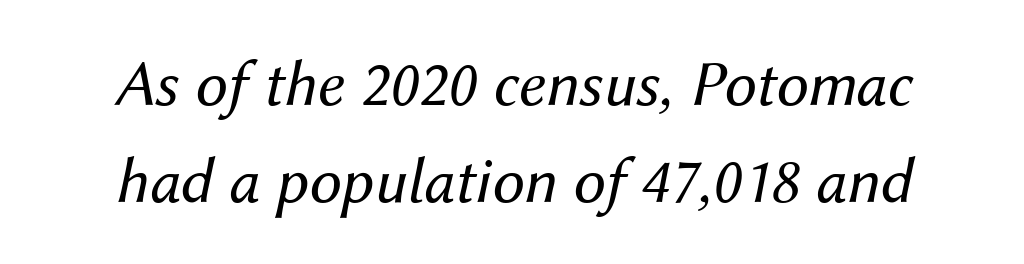
Stroke mass is kept to a normal reading level or below. Varying glyph widths throughout — classic text-font behaviour. The leading is moderate, giving the passage an even texture. Would a proofreader flag this as italicized? Yes. Unmarked baselines from the first word to the last. Honestly, the letter spacing is just normal — you wouldn't notice it.
